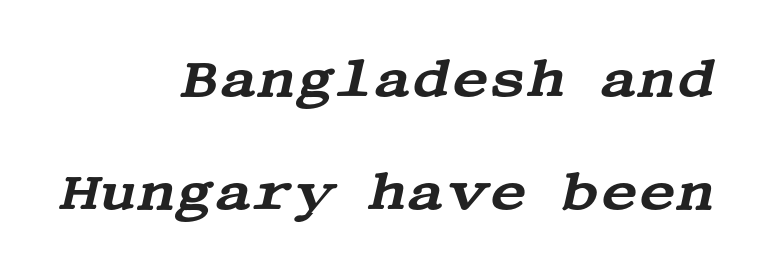
Q: Is the text italic (slanted)? A: Yes, it leans right by about 13 degrees.
Q: Is the typeface a serif or a sans-serif typeface? A: Serif.
Q: Is the text underlined? A: No.
Q: How is the paragraph aligned? A: Right-aligned.
Q: Is the spacing between letters normal or unusually wide? A: Normal.
Q: Is the spacing between lines tight, normal or loose? A: Loose.
Q: Width (condensed, normal, or wide)? A: Wide.
Q: Stroke contrast? A: Medium.
Q: x-height? A: Large.
